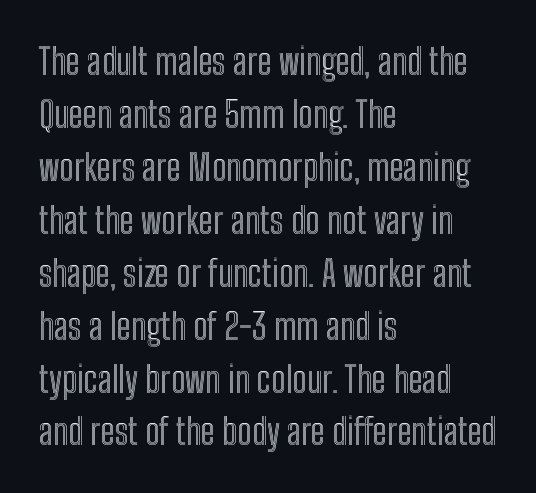
Q: Is the text italic (slanted)? A: No, it is upright.
Q: Is the text underlined? A: No.
Q: How is the paragraph aligned? A: Left-aligned.
Q: Is the spacing between letters normal or unusually wide? A: Normal.
Q: Is the spacing between lines tight, normal or loose? A: Normal.
Q: Width (condensed, normal, or wide)? A: Condensed.
Q: x-height? A: Medium.
Q: Monospaced? A: No.
